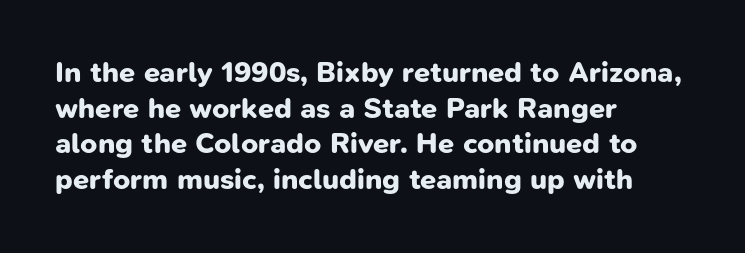
The image shows 29 px bold sans-serif type; set left-aligned, line spacing 1.23x, normal letter spacing, not underlined; low stroke contrast and a medium x-height.
